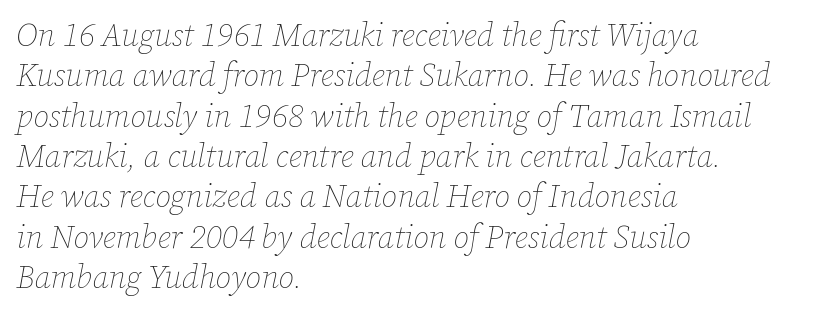
Evenly set lines give the paragraph a standard silhouette. This sample is left-justified, so line endings fall wherever the words run out. This sample has the flowing, uneven cadence of proportional lettering. There is no visible air inserted between adjacent glyphs.
